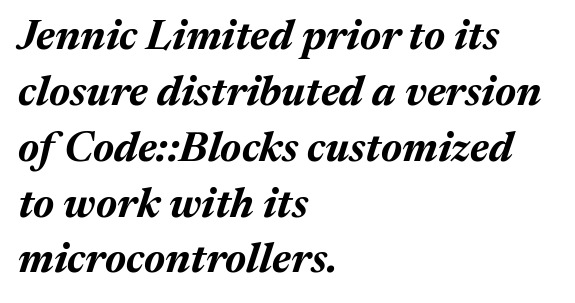
{"italic": "yes", "lean": "right", "slant_degrees": 17, "bold": "yes", "weight": "bold", "width": "normal", "stroke_contrast": "medium", "x_height": "medium", "monospaced": "no", "underline": "no", "align": "left", "line_spacing": "normal", "line_spacing_ratio": 1.33, "letter_spacing": "normal", "letter_spacing_em": 0.0, "glyph_px": 42}
